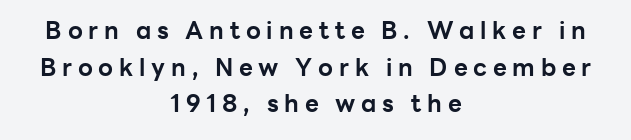
Q: Is the text bold? A: Yes.
Q: Is the text italic (slanted)? A: No, it is upright.
Q: Is the text underlined? A: No.
Q: How is the paragraph aligned? A: Centered.
Q: Is the spacing between letters normal or unusually wide? A: Unusually wide.
Q: Is the spacing between lines tight, normal or loose? A: Normal.
